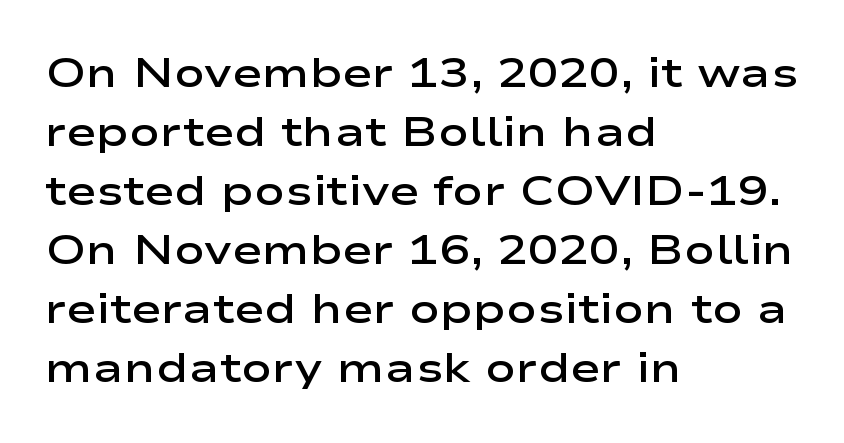
Is this a sans? Yes — the strokes have no serifs. Students, observe: this is what conventionally led text looks like. The strokes are fattened partway — semibold, not bold. The letters stand upright; this is a roman face. A student would call this left alignment; a typographer would say flush left, rag right. Proportional: the letters do not fall into vertical columns.
